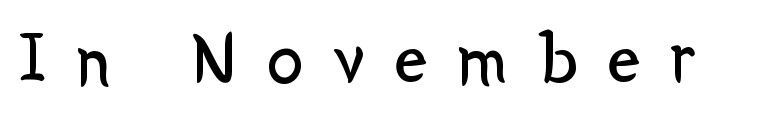
The image shows 74 px regular-weight sans-serif type, upright; set unusually wide letter spacing (+0.41 em), not underlined; low stroke contrast and a medium x-height.
